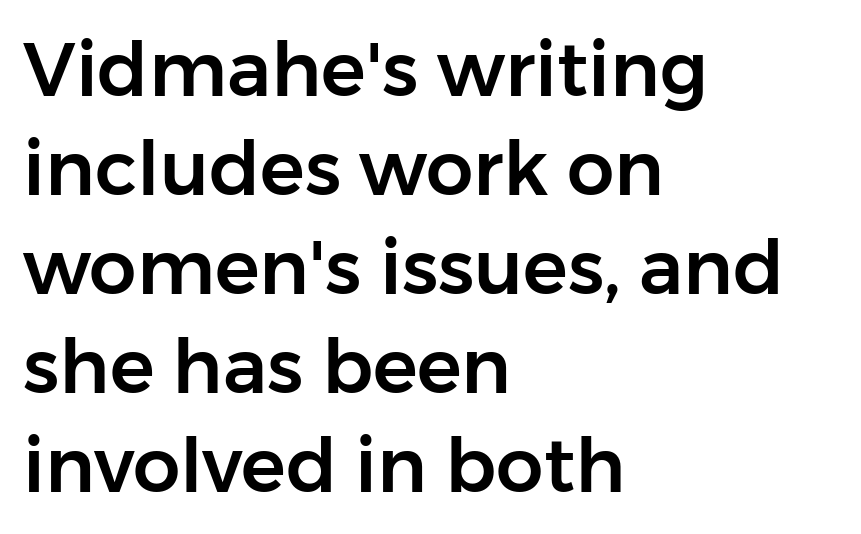
The image shows 75 px sans-serif type, upright; set left-aligned, normal line spacing (1.32x), normal letter spacing, not underlined; low stroke contrast and a medium x-height.
